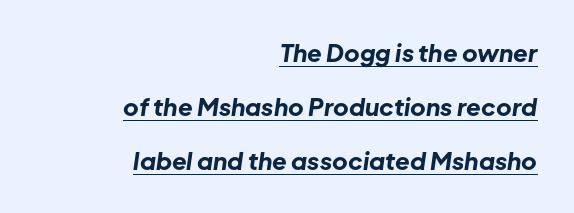
Tracking here is standard; glyphs follow each other at the usual distance. The glyphs look as if they've been sheared to an angle. Does the copy run flush right? Yes — the right margin is perfectly even. These characters rest on top of a visible drawn line. Leading: increased.
